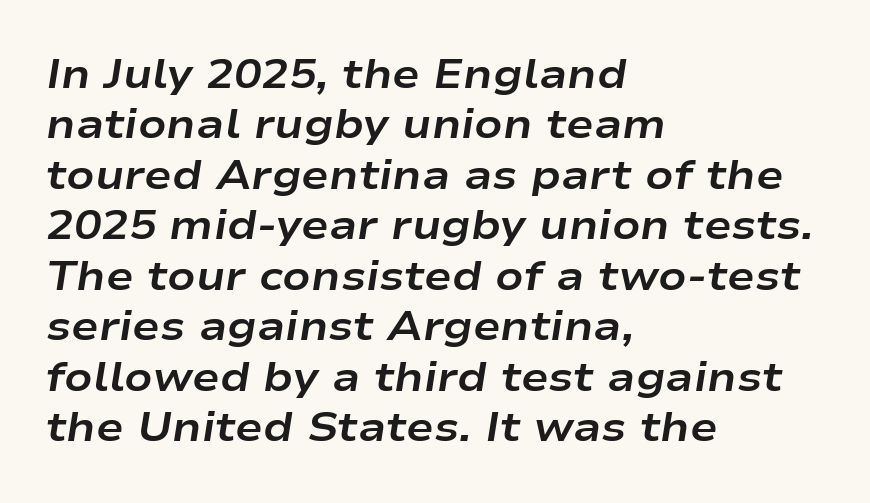
Horizontal alignment here is leftward, the default for most running prose. The face used here has a pronounced slope to its letters. Heft: maximum for text — a bold. This sample has the flowing, uneven cadence of proportional lettering.
